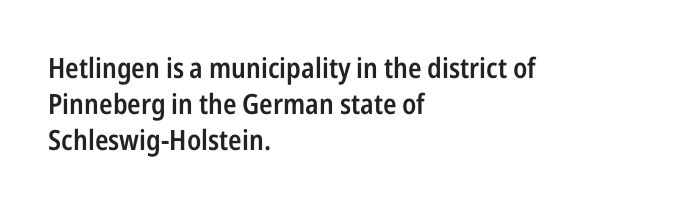
Q: Is the text bold? A: Semi-bold.
Q: Is the text italic (slanted)? A: No, it is upright.
Q: Is the typeface a serif or a sans-serif typeface? A: Sans-serif.
Q: Is the text underlined? A: No.
Q: How is the paragraph aligned? A: Left-aligned.
Q: Is the spacing between letters normal or unusually wide? A: Normal.
Q: Is the spacing between lines tight, normal or loose? A: Normal.
Q: Width (condensed, normal, or wide)? A: Condensed.
Q: Stroke contrast? A: Low.
Q: x-height? A: Medium.
Q: Monospaced? A: No.
